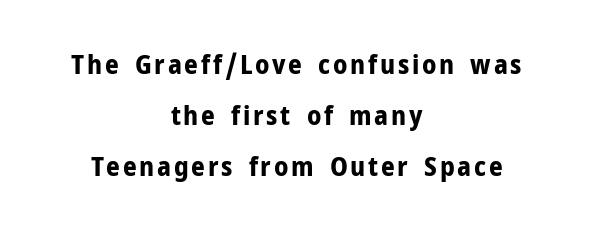
{"italic": "no", "bold": "yes", "underline": "no", "align": "center", "line_spacing_ratio": 1.89, "glyph_px": 27}
